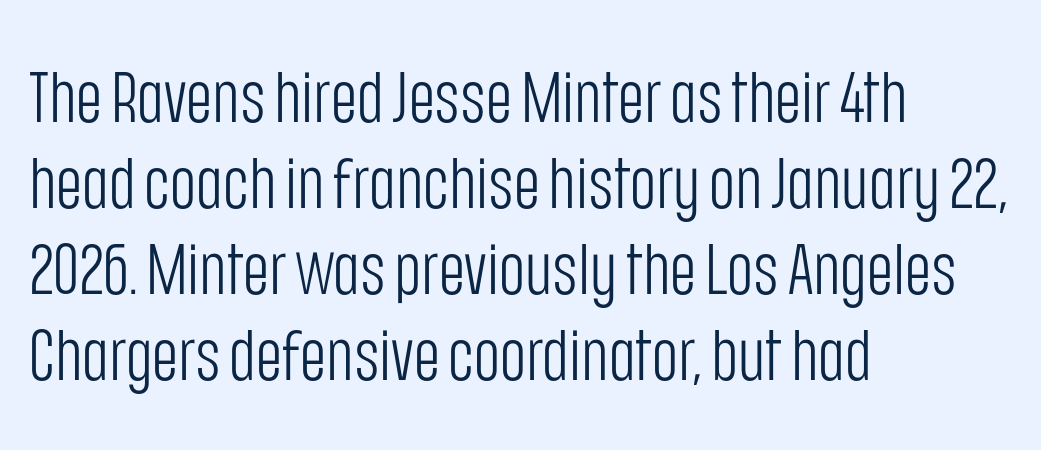
Posture: upright roman. The passage is arranged the way most books set body copy — flush left. How are the letters spaced? Ordinarily, with no added tracking. The typesetting does not lean heavy: it is not bold. These lines are rendered in a variable-pitch font. This is sans-serif lettering, the kind often seen on screens and signage.
